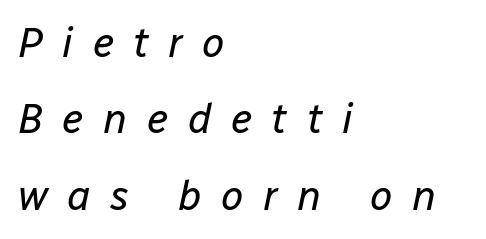
Anything drawn beneath the words? Only blank space. Compared with typical body copy, the letter spacing here is much looser. The cut favours lightness, reaching ordinary text weight at its darkest. A classic flush-left, rag-right setting is used for this passage. Italic: yes, the glyphs are oblique. Spacing verdict: proportional, widths tailored to each character.
